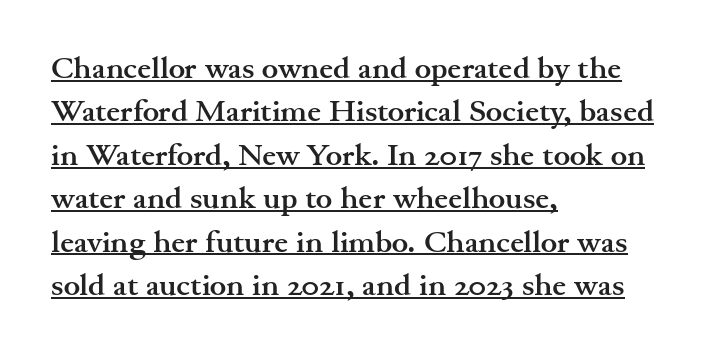
Q: Is the text bold? A: Yes.
Q: Is the text italic (slanted)? A: No, it is upright.
Q: Is the typeface a serif or a sans-serif typeface? A: Serif.
Q: Is the text underlined? A: Yes.
Q: How is the paragraph aligned? A: Left-aligned.
Q: Is the spacing between letters normal or unusually wide? A: Normal.
Q: Is the spacing between lines tight, normal or loose? A: Normal.
Q: Width (condensed, normal, or wide)? A: Wide.
Q: Stroke contrast? A: Medium.
Q: x-height? A: Small.
Q: Monospaced? A: No.
